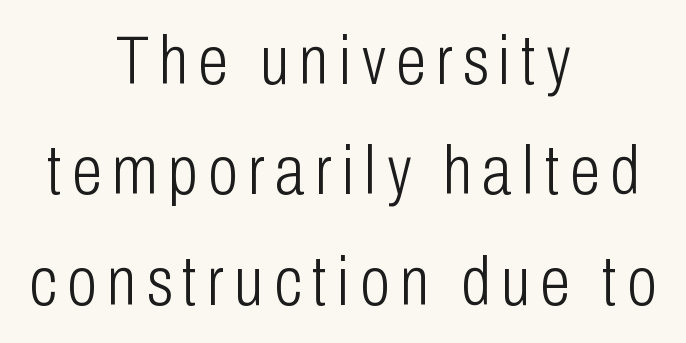
The image shows 69 px light, condensed sans-serif type, upright; set centered, normal line spacing (1.6x), not underlined; low stroke contrast and a medium x-height.
